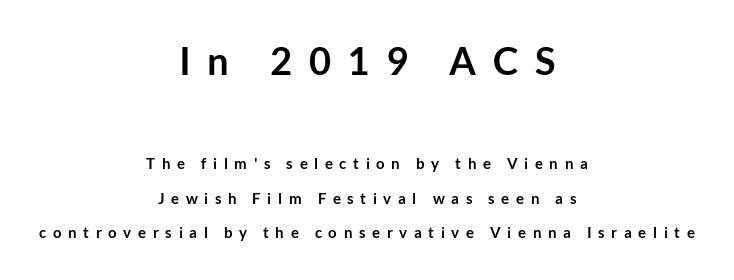
A student would call this center alignment; a typographer would say set centered. The line-height multiplier appears high, well above default. The tracking jumps out immediately: characters are airy and widely separated. The face used here appears at its bigger size in the upper chunk. Words float on clear page, feet unadorned. I'd describe the lettering as bold — thick and assertive.
